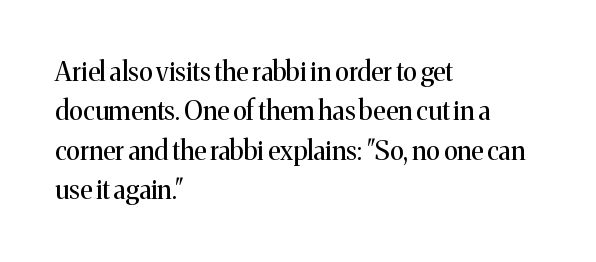
The image shows 26 px text type, upright; set left-aligned, normal line spacing (1.51x), normal letter spacing, not underlined.
